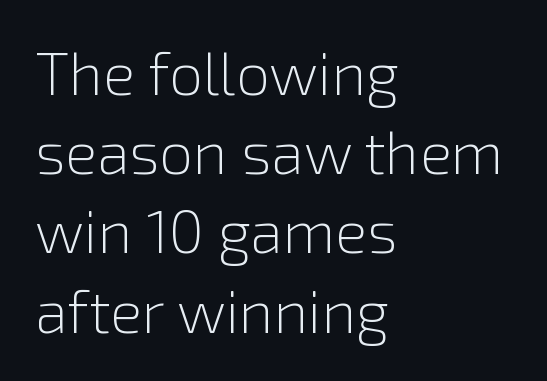
The rendering uses natural spacing where letterforms have individual widths. Anything drawn beneath the words? Only blank space. A typesetter would label this face a sans. Honestly, the letter spacing is just normal — you wouldn't notice it.
